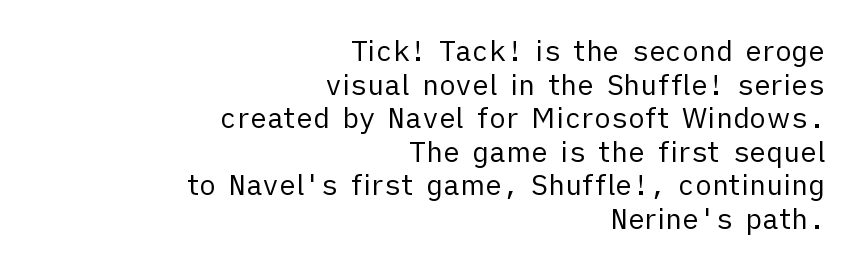
The image shows 28 px regular-weight sans-serif type, upright; set right-aligned, line spacing 1.2x, normal letter spacing, not underlined; low stroke contrast and a medium x-height.
